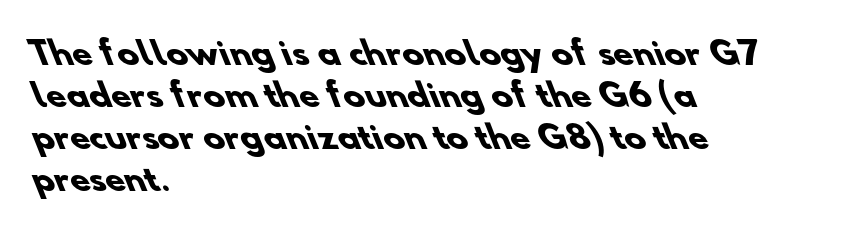
Casual observation: everything's shoved over to the left. Between one letter and the next there's only the usual sliver of space. A full-strength bold gives these letters their thick strokes. Honestly, there is no underline to notice here at all. The rendering uses natural spacing where letterforms have individual widths.
